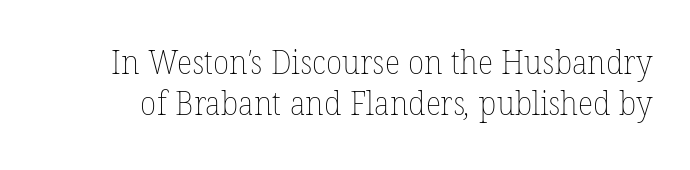
A typesetter would call this proportional, since set widths differ per character. Ink coverage per letter is moderate at most. Look at the tracking — it's just the regular setting, nothing added. The strip under each line holds only bare page.
